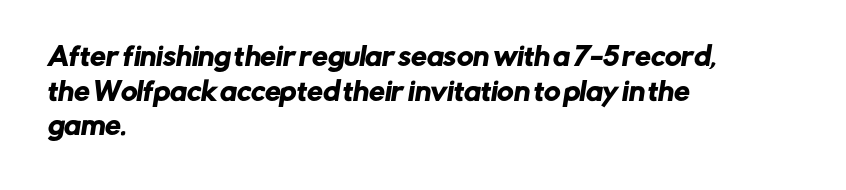
The leading is moderate, giving the passage an even texture. The passage shown is not underscored anywhere. These lines are set flush left with a ragged right edge. The tracking reads as untouched default to a designer's eye.
